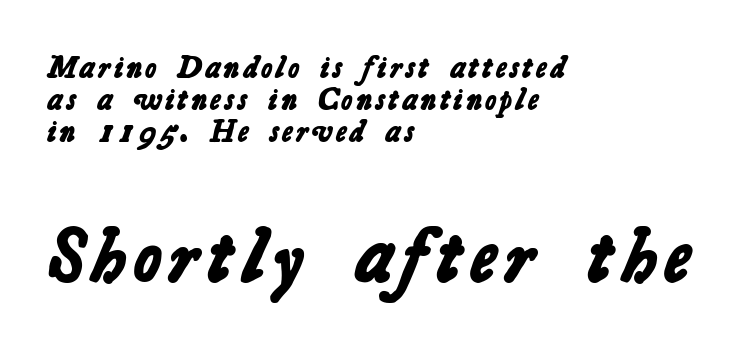
These lines are rendered in a variable-pitch font. The passage is arranged the way most books set body copy — flush left. Letters rest on an invisible, unmarked baseline. These lines huddle together more closely than default settings would place them. Strokes here are thick enough to call this a true bold.
